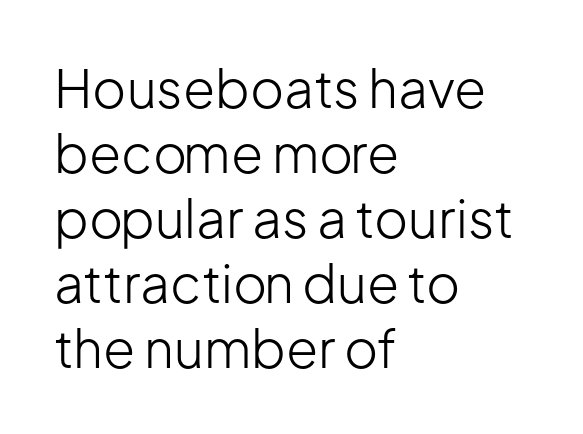
Q: Is the text bold? A: No.
Q: Is the text italic (slanted)? A: No, it is upright.
Q: Is the typeface a serif or a sans-serif typeface? A: Sans-serif.
Q: Is the text underlined? A: No.
Q: How is the paragraph aligned? A: Left-aligned.
Q: Is the spacing between letters normal or unusually wide? A: Normal.
Q: Is the spacing between lines tight, normal or loose? A: Normal.
Q: Width (condensed, normal, or wide)? A: Normal.
Q: Stroke contrast? A: Low.
Q: x-height? A: Medium.
Q: Monospaced? A: No.
